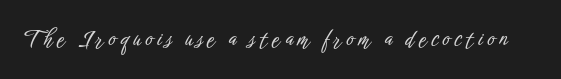
Someone cranked the tracking dial way up on this one. Beneath every word, the page is bare.
